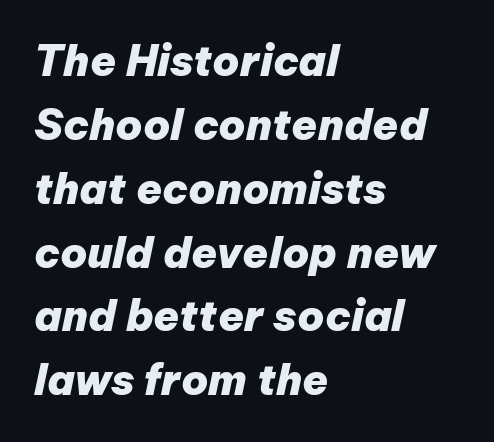
{"italic": "yes", "lean": "right", "slant_degrees": 12, "bold": "yes", "weight": "heavy", "width": "normal", "stroke_contrast": "low", "x_height": "medium", "monospaced": "no", "underline": "no", "align": "left", "line_spacing": "normal", "line_spacing_ratio": 1.52, "letter_spacing": "normal", "letter_spacing_em": 0.0, "glyph_px": 42}
